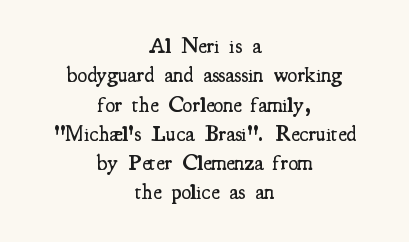
The image shows 22 px text type, upright; set centered, normal line spacing (1.33x), normal letter spacing, not underlined.
